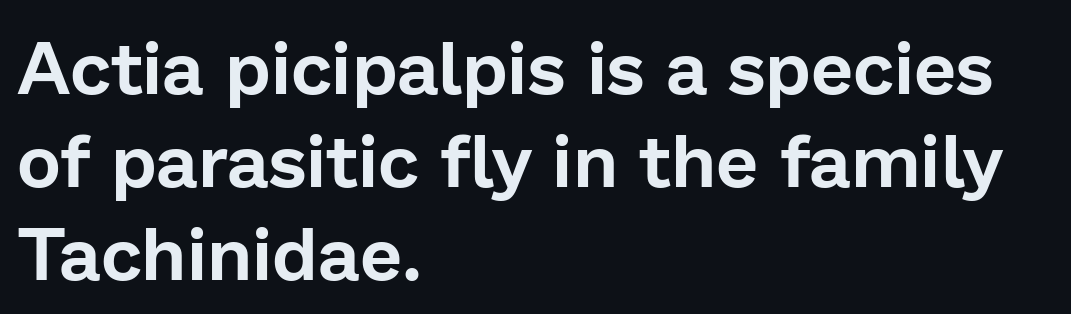
{"serif": "no", "italic": "no", "width": "normal", "stroke_contrast": "low", "x_height": "medium", "monospaced": "no", "underline": "no", "align": "left", "line_spacing_ratio": 1.24, "letter_spacing": "normal", "letter_spacing_em": 0.0, "glyph_px": 75}
